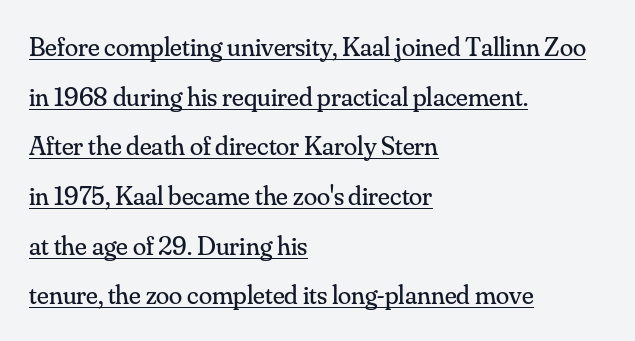
{"italic": "no", "bold": "no", "underline": "yes", "align": "left", "line_spacing_ratio": 1.84, "letter_spacing": "normal", "letter_spacing_em": 0.0, "glyph_px": 27}
